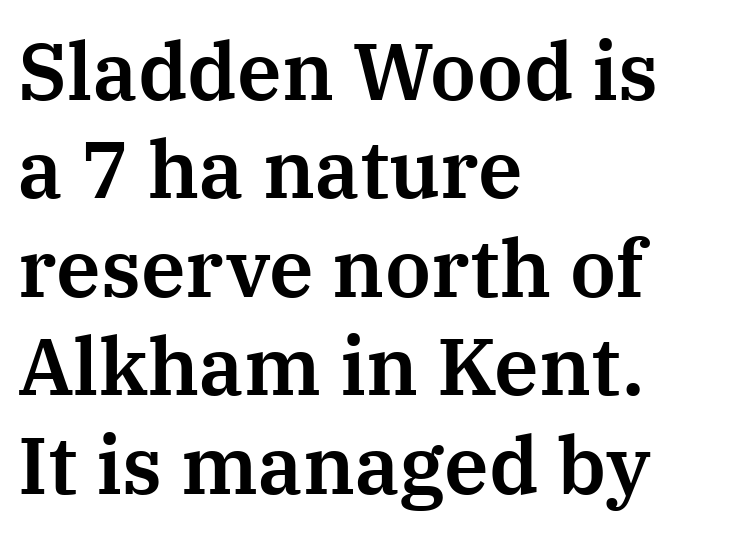
{"serif": "yes", "italic": "no", "width": "normal", "stroke_contrast": "medium", "x_height": "medium", "monospaced": "no", "underline": "no", "align": "left", "line_spacing_ratio": 1.23, "letter_spacing": "normal", "letter_spacing_em": 0.0, "glyph_px": 80}
